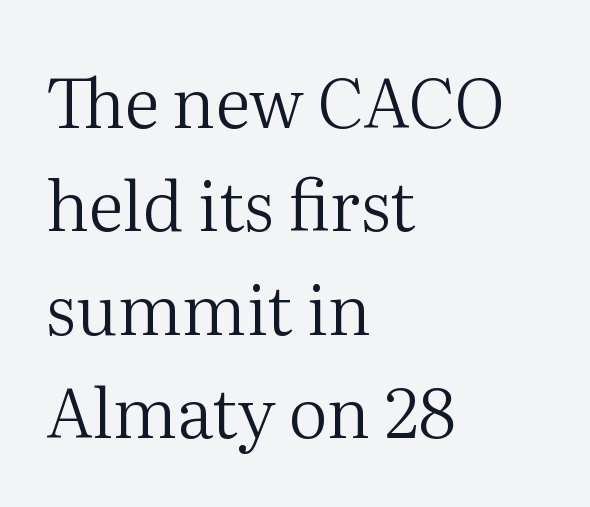
Each stroke keeps to a modest, everyday thickness or less. The line texture is even and compact thanks to regular tracking. Lines of text with bare space underneath. Spacing verdict: proportional, widths tailored to each character. One glance says typical: line gaps are just what's usual.
